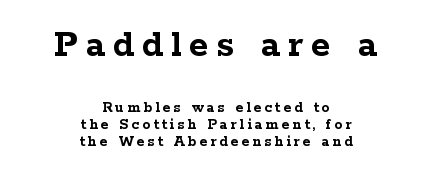
The image shows 40 px semibold, wide serif type, upright; set centered, tight line spacing (1.07x), not underlined; the first (top) block is 2.5x larger; low stroke contrast and a medium x-height.
